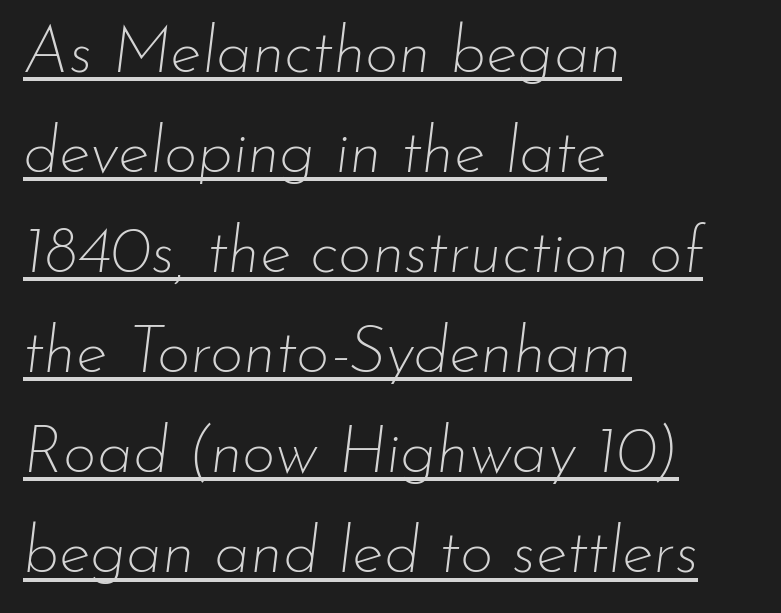
{"italic": "yes", "lean": "right", "slant_degrees": 7, "bold": "no", "weight": "thin", "width": "normal", "stroke_contrast": "low", "x_height": "small", "monospaced": "no", "underline": "yes", "align": "left", "line_spacing": "normal", "line_spacing_ratio": 1.54, "letter_spacing": "normal", "letter_spacing_em": 0.0, "glyph_px": 65}
